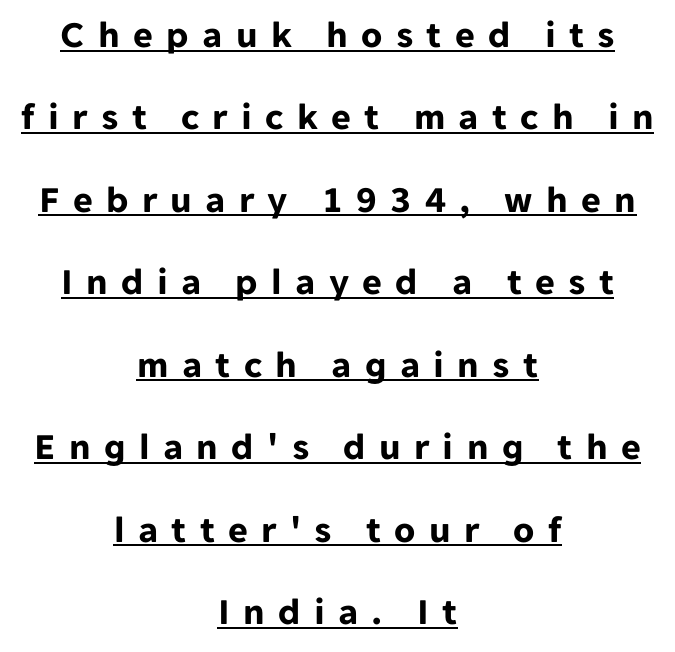
The image shows 38 px bold sans-serif type, upright; set centered, loose line spacing (2.17x), unusually wide letter spacing (+0.35 em), underlined; low stroke contrast and a medium x-height.
